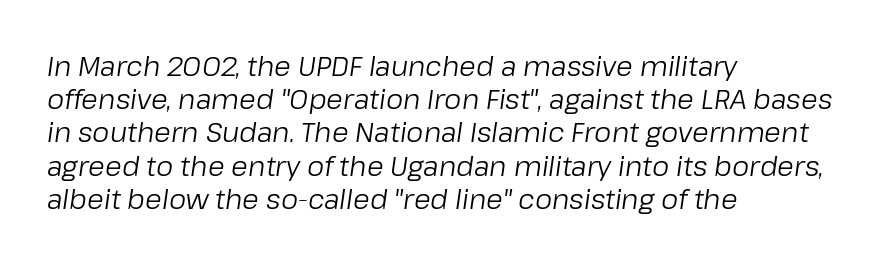
{"italic": "yes", "lean": "right", "slant_degrees": 8, "bold": "no", "underline": "no", "align": "left", "line_spacing_ratio": 1.23, "letter_spacing": "normal", "letter_spacing_em": 0.0, "glyph_px": 27}
